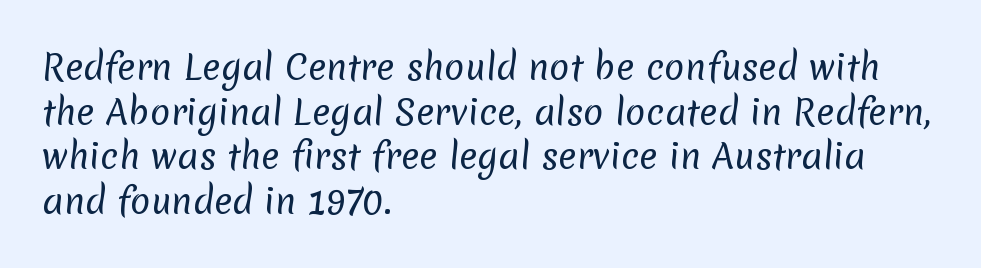
Q: Is the text bold? A: No.
Q: Is the typeface a serif or a sans-serif typeface? A: Sans-serif.
Q: Is the text underlined? A: No.
Q: How is the paragraph aligned? A: Left-aligned.
Q: Is the spacing between letters normal or unusually wide? A: Normal.
Q: Is the spacing between lines tight, normal or loose? A: Normal.
Q: Width (condensed, normal, or wide)? A: Normal.
Q: Stroke contrast? A: Low.
Q: x-height? A: Medium.
Q: Monospaced? A: No.
